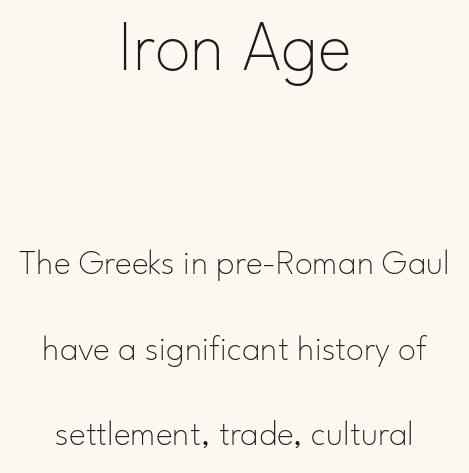
The image shows 72 px thin sans-serif type, upright; set centered, loose line spacing (2.38x), normal letter spacing, not underlined; the first (top) block is 2.0x larger; low stroke contrast and a small x-height.
